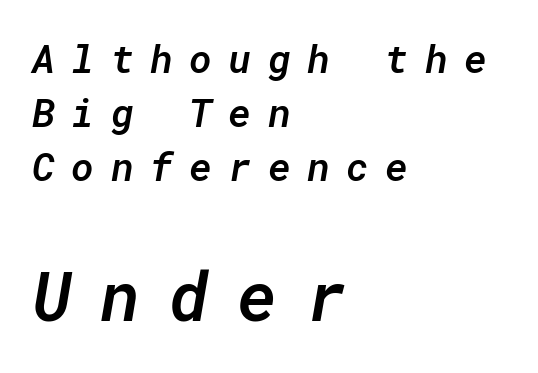
Q: Is the text bold? A: Semi-bold.
Q: Is the text italic (slanted)? A: Yes, it leans right by about 10 degrees.
Q: Is the text underlined? A: No.
Q: How is the paragraph aligned? A: Left-aligned.
Q: Is the spacing between letters normal or unusually wide? A: Unusually wide.
Q: Is the spacing between lines tight, normal or loose? A: Normal.
Q: Which block of text is set in a larger size, the first (top) or the second (bottom)? A: The second (bottom) one.
Q: Width (condensed, normal, or wide)? A: Normal.
Q: Stroke contrast? A: Low.
Q: x-height? A: Medium.
Q: Monospaced? A: Yes.
